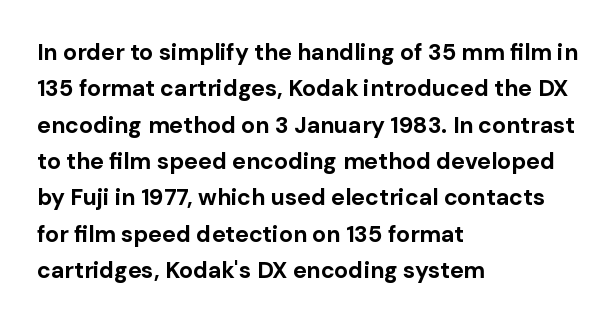
Q: Is the text bold? A: Yes.
Q: Is the text italic (slanted)? A: No, it is upright.
Q: Is the text underlined? A: No.
Q: How is the paragraph aligned? A: Left-aligned.
Q: Is the spacing between letters normal or unusually wide? A: Normal.
Q: Is the spacing between lines tight, normal or loose? A: Normal.
